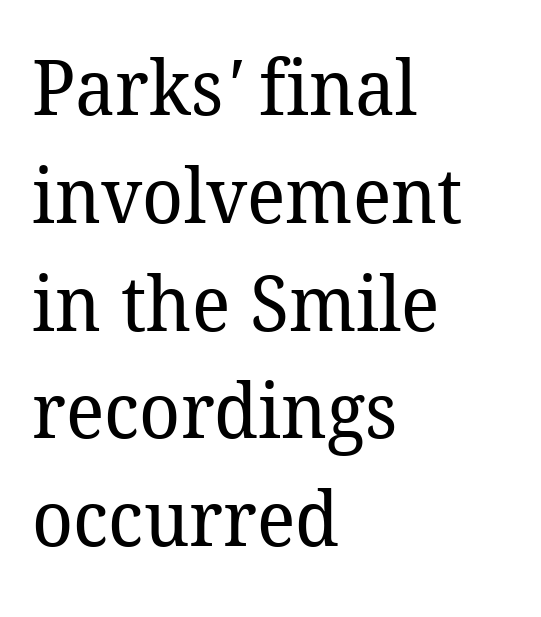
The image shows 77 px regular-weight serif type; set left-aligned, normal line spacing (1.4x), normal letter spacing, not underlined; low stroke contrast and a medium x-height.
